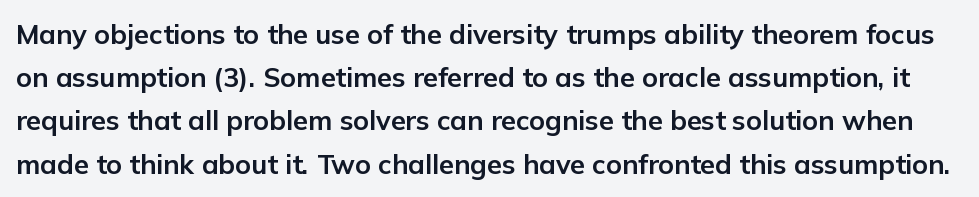
Q: Is the text bold? A: Yes.
Q: Is the text italic (slanted)? A: No, it is upright.
Q: Is the text underlined? A: No.
Q: Is the spacing between letters normal or unusually wide? A: Normal.
Q: Is the spacing between lines tight, normal or loose? A: Normal.
